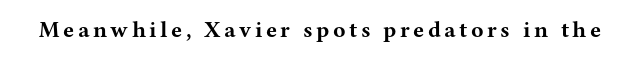
The image shows 23 px bold type, upright; set not underlined.
